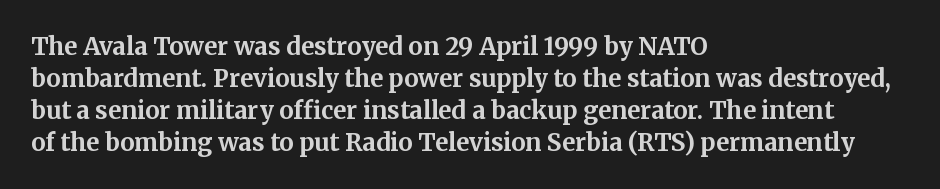
{"italic": "no", "bold": "yes", "underline": "no", "align": "left", "line_spacing": "normal", "line_spacing_ratio": 1.33, "letter_spacing": "normal", "letter_spacing_em": 0.0, "glyph_px": 24}
